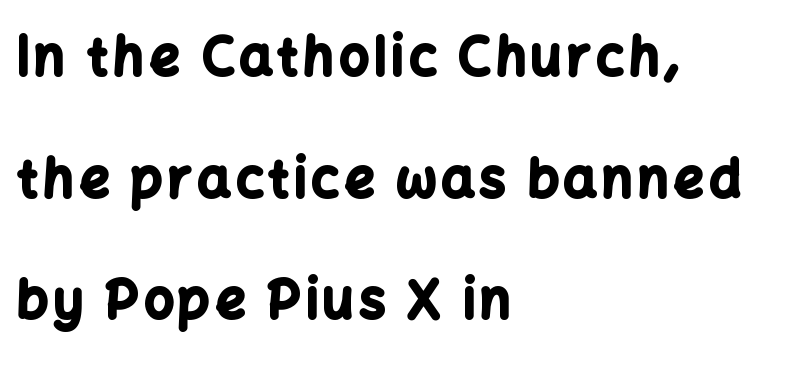
The string is rendered with underlining switched off. You could not count columns in this text — the font is proportionally spaced. A sans-serif font was chosen for this passage. Strokes here are thick enough to call this a true bold. Does the leading feel generous? Absolutely, it's lavish.
